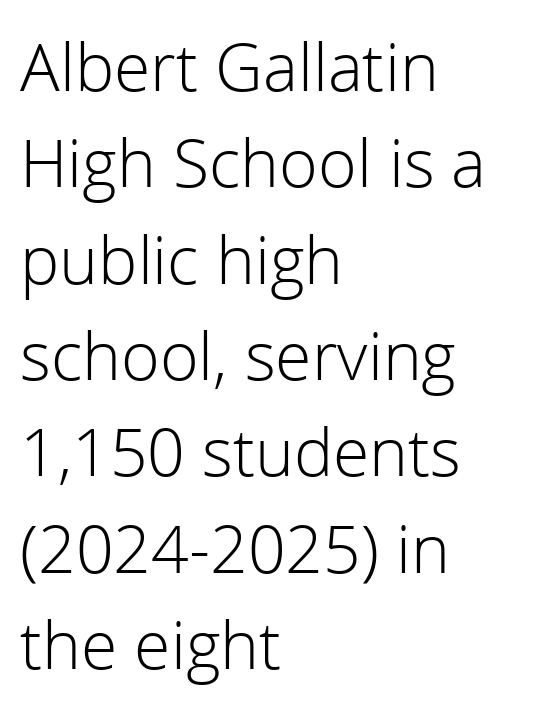
The image shows 66 px light sans-serif type, upright; set left-aligned, normal line spacing (1.46x), normal letter spacing, not underlined; a medium x-height.
